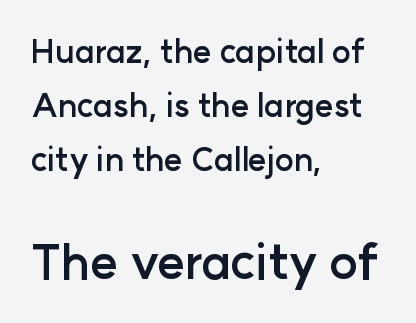
Q: Is the text bold? A: Yes.
Q: Is the text italic (slanted)? A: No, it is upright.
Q: Is the typeface a serif or a sans-serif typeface? A: Sans-serif.
Q: Is the text underlined? A: No.
Q: How is the paragraph aligned? A: Left-aligned.
Q: Is the spacing between letters normal or unusually wide? A: Normal.
Q: Is the spacing between lines tight, normal or loose? A: Normal.
Q: Which block of text is set in a larger size, the first (top) or the second (bottom)? A: The second (bottom) one.
Q: Width (condensed, normal, or wide)? A: Normal.
Q: Stroke contrast? A: Low.
Q: x-height? A: Medium.
Q: Monospaced? A: No.
